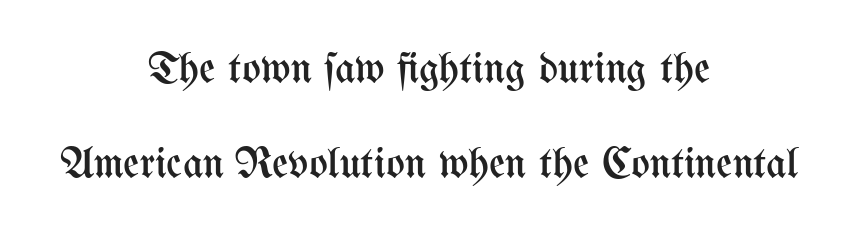
The axis of the letterforms is exactly vertical. Letter spacing: default. The space between consecutive lines is lavish. Heft: none added — not bold. Both edges are ragged and mirror each other, which tells us the setting is centered.
